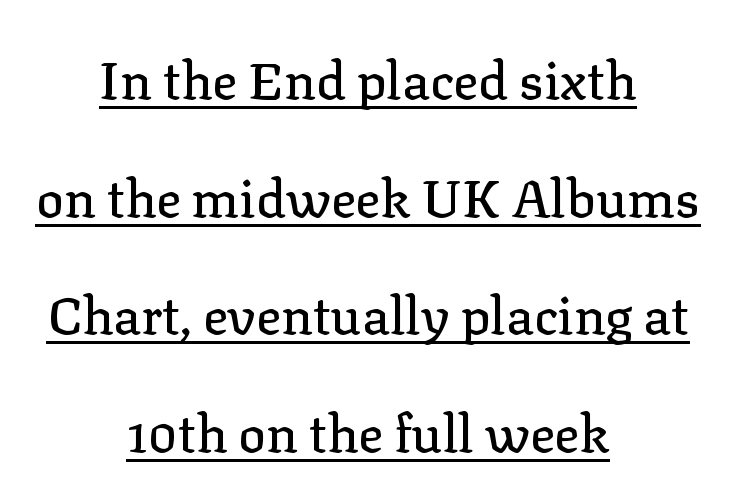
What decoration does the sample have? An underline. Observe the serifs anchoring each vertical stroke in this sample. Words appear dense and cohesive because spacing is normal. Note the varied advance widths — an 'i' is clearly narrower than an 'm'. The designer dialed line spacing up above the default. Ordinary non-slanted type is in use.
